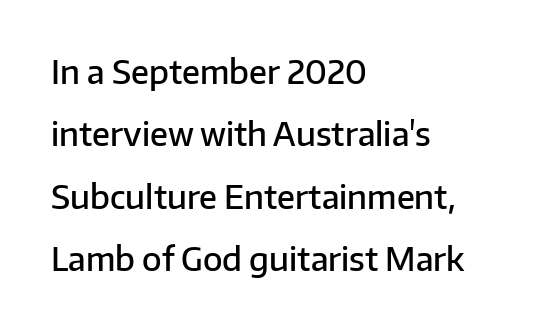
In terms of leading, this rendering errs on the spacious side. Which margin do the lines hug? The left one — the right edge is uneven. I'd call this a sans setting — the letters go barefoot. A typesetter would call this proportional, since set widths differ per character. In terms of weight, the rendering is demibold, just under bold. The string is rendered with underlining switched off.
